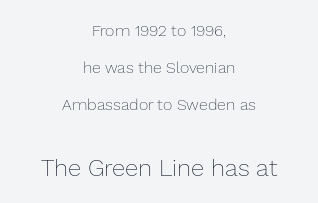
Q: Is the text bold? A: No.
Q: Is the text italic (slanted)? A: No, it is upright.
Q: Is the text underlined? A: No.
Q: How is the paragraph aligned? A: Centered.
Q: Is the spacing between letters normal or unusually wide? A: Normal.
Q: Is the spacing between lines tight, normal or loose? A: Loose.
Q: Which block of text is set in a larger size, the first (top) or the second (bottom)? A: The second (bottom) one.
